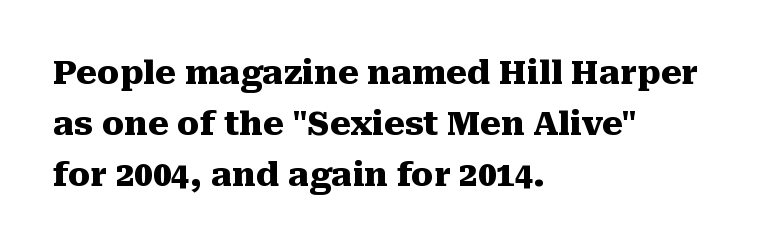
The image shows 33 px heavy serif type, upright; set left-aligned, normal line spacing (1.54x), normal letter spacing, not underlined; medium stroke contrast and a medium x-height.
